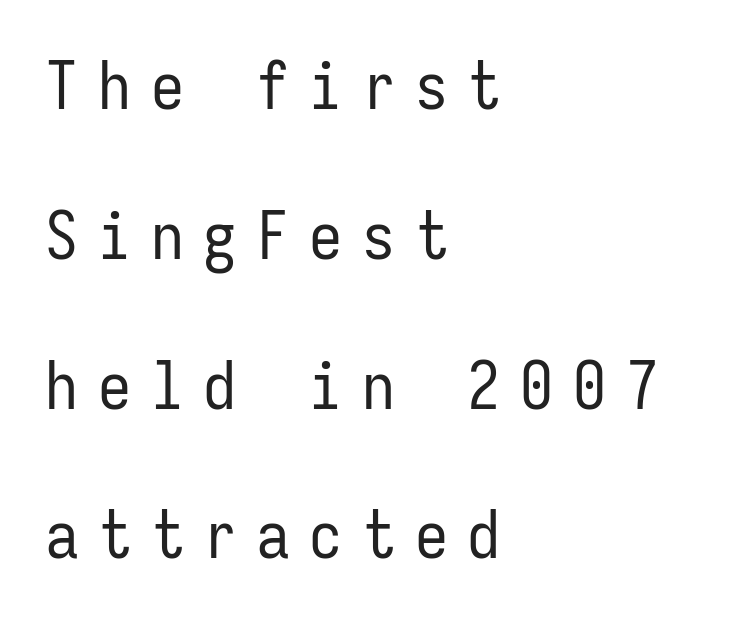
Q: Is the text bold? A: No.
Q: Is the text italic (slanted)? A: No, it is upright.
Q: Is the typeface a serif or a sans-serif typeface? A: Sans-serif.
Q: Is the text underlined? A: No.
Q: How is the paragraph aligned? A: Left-aligned.
Q: Is the spacing between letters normal or unusually wide? A: Unusually wide.
Q: Is the spacing between lines tight, normal or loose? A: Loose.
Q: Width (condensed, normal, or wide)? A: Condensed.
Q: Stroke contrast? A: Low.
Q: x-height? A: Medium.
Q: Monospaced? A: Yes.
